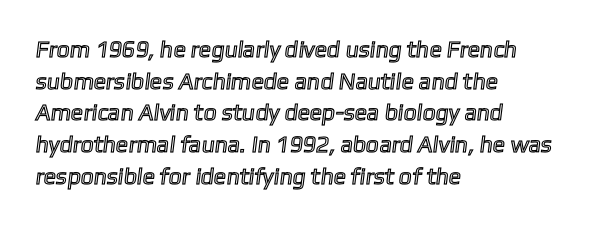
Horizontal alignment here is leftward, the default for most running prose. The line texture is even and compact thanks to regular tracking. Whoever set this chose a conventional vertical rhythm. Any mark beneath the type? The region is blank.
